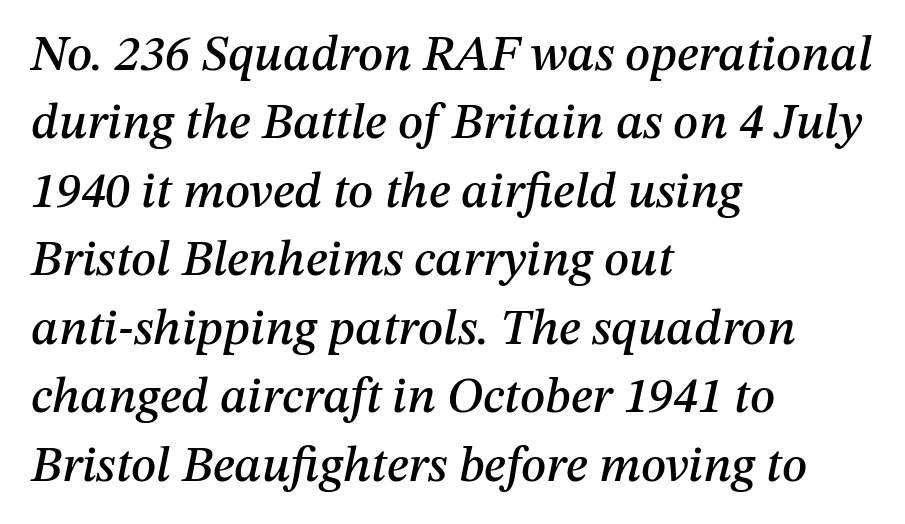
Q: Is the text italic (slanted)? A: Yes, it leans right by about 12 degrees.
Q: Is the text underlined? A: No.
Q: How is the paragraph aligned? A: Left-aligned.
Q: Is the spacing between letters normal or unusually wide? A: Normal.
Q: Is the spacing between lines tight, normal or loose? A: Normal.
Q: Width (condensed, normal, or wide)? A: Normal.
Q: Stroke contrast? A: Medium.
Q: x-height? A: Medium.
Q: Monospaced? A: No.
